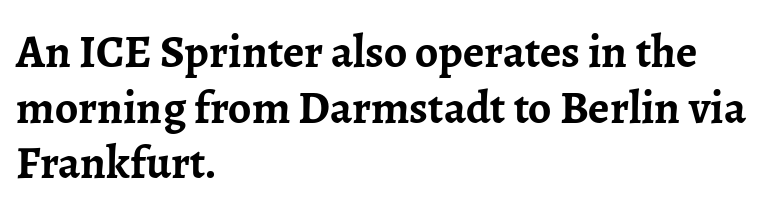
{"serif": "yes", "italic": "no", "bold": "yes", "weight": "semibold", "width": "normal", "stroke_contrast": "low", "x_height": "medium", "monospaced": "no", "underline": "no", "align": "left", "line_spacing_ratio": 1.21, "letter_spacing": "normal", "letter_spacing_em": 0.0, "glyph_px": 46}
